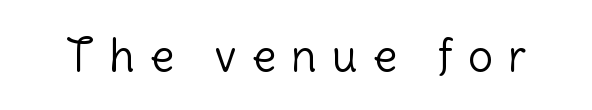
The image shows 44 px light sans-serif type, upright; set unusually wide letter spacing (+0.35 em), not underlined; low stroke contrast and a medium x-height.
